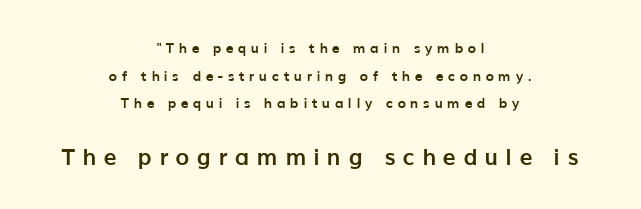
{"italic": "no", "bold": "yes", "underline": "no", "align": "center", "line_spacing": "loose", "line_spacing_ratio": 1.97, "letter_spacing": "wide", "letter_spacing_em": 0.33, "larger_block": "second", "size_ratio": 1.64, "glyph_px": 23}
